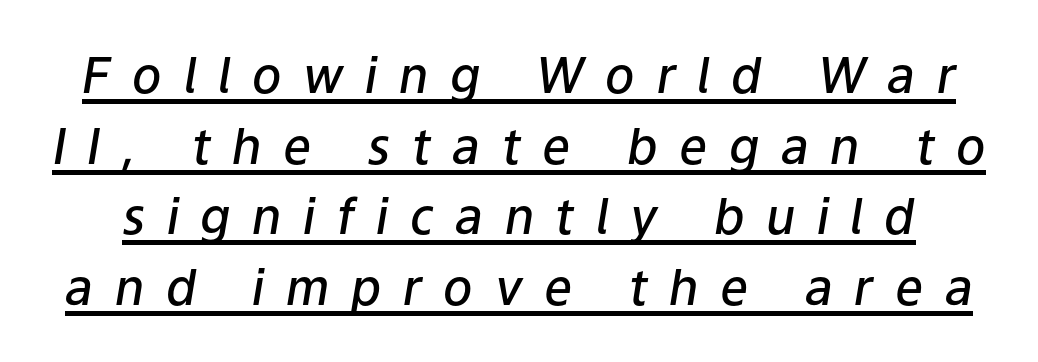
{"italic": "yes", "lean": "right", "slant_degrees": 9, "bold": "semi", "weight": "semibold", "width": "normal", "stroke_contrast": "low", "x_height": "medium", "monospaced": "no", "underline": "yes", "line_spacing": "normal", "line_spacing_ratio": 1.44, "letter_spacing": "wide", "letter_spacing_em": 0.44, "glyph_px": 49}
